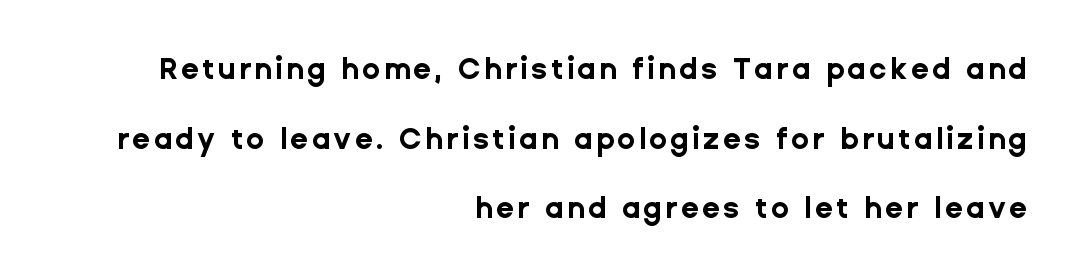
{"serif": "no", "italic": "no", "bold": "yes", "weight": "bold", "width": "normal", "stroke_contrast": "low", "x_height": "medium", "monospaced": "no", "underline": "no", "align": "right", "line_spacing": "loose", "line_spacing_ratio": 2.4, "glyph_px": 29}
